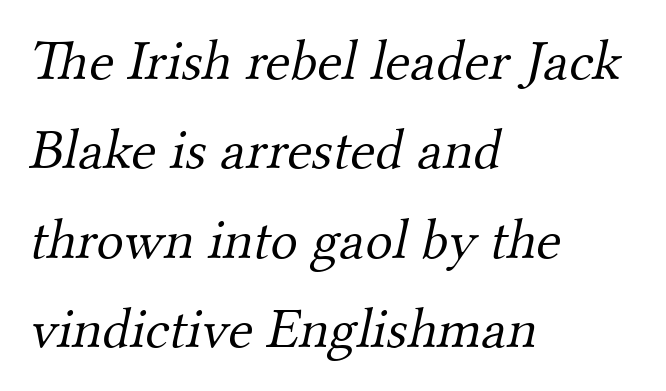
{"serif": "yes", "bold": "no", "weight": "light", "width": "normal", "stroke_contrast": "medium", "x_height": "small", "monospaced": "no", "underline": "no", "align": "left", "line_spacing": "normal", "line_spacing_ratio": 1.57, "letter_spacing": "normal", "letter_spacing_em": 0.0, "glyph_px": 57}
